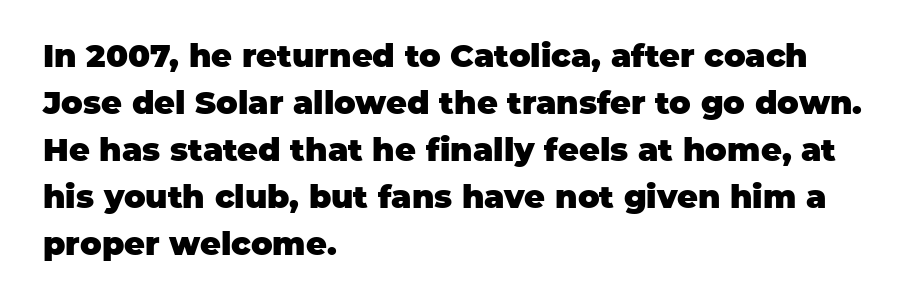
The image shows 32 px heavy sans-serif type, upright; set left-aligned, normal line spacing (1.47x), normal letter spacing, not underlined; low stroke contrast and a large x-height.
